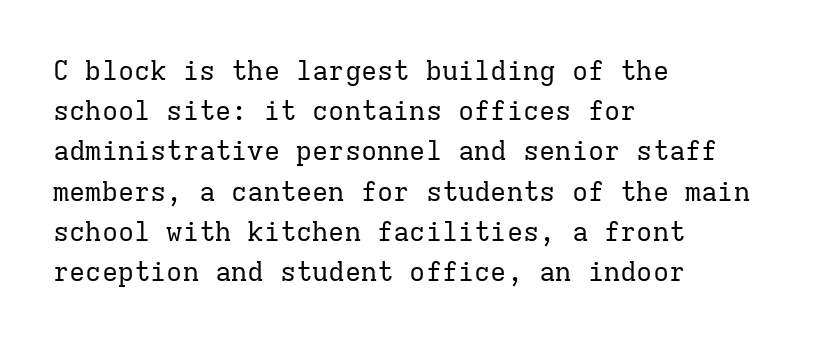
Q: Is the text bold? A: No.
Q: Is the text italic (slanted)? A: No, it is upright.
Q: Is the text underlined? A: No.
Q: How is the paragraph aligned? A: Left-aligned.
Q: Is the spacing between letters normal or unusually wide? A: Normal.
Q: Is the spacing between lines tight, normal or loose? A: Normal.
